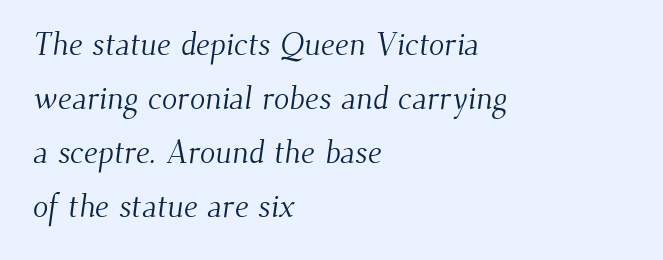
Stroke terminals: seriffed. The face used here is rendered with its standard letterfit. If you drew a ruler down the left edge, every line would touch it. Stroke mass is kept to a normal reading level or below.
